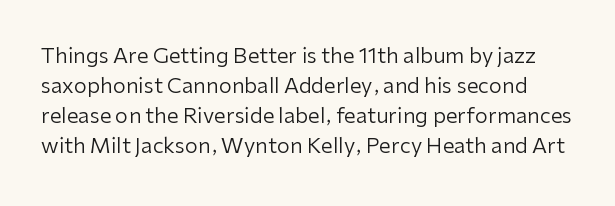
The image shows 21 px text type, upright; set normal line spacing (1.43x), normal letter spacing, not underlined.
